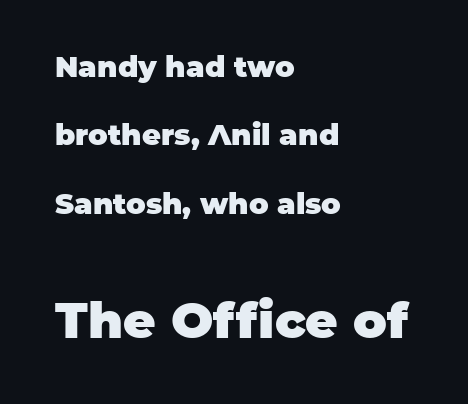
{"serif": "no", "italic": "no", "bold": "yes", "weight": "heavy", "width": "normal", "stroke_contrast": "low", "x_height": "large", "monospaced": "no", "underline": "no", "align": "left", "line_spacing": "loose", "line_spacing_ratio": 2.36, "letter_spacing": "normal", "letter_spacing_em": 0.0, "larger_block": "second", "size_ratio": 1.72, "glyph_px": 50}
